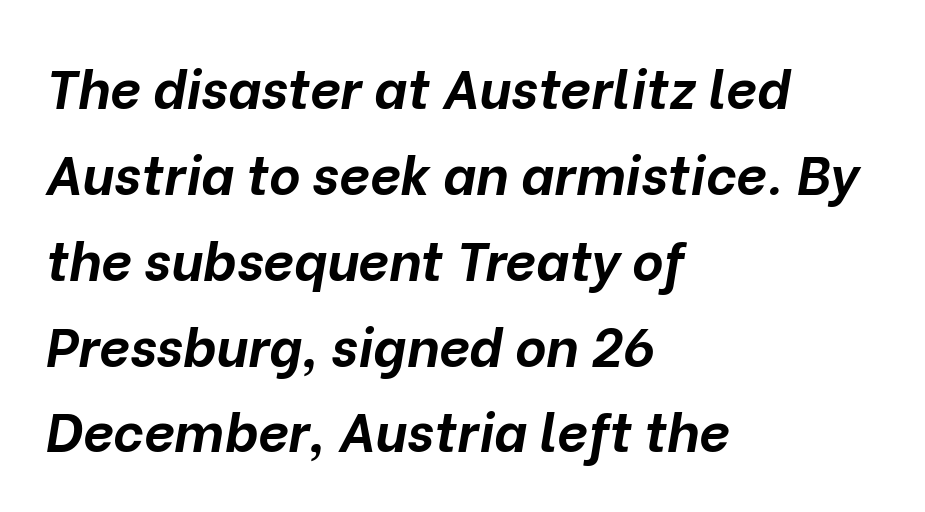
Weight check: bold — yes, fully. This rendering uses left alignment, leaving the right contour irregular. These lines sit exactly where default settings would place them. Each row of text sits above clean, open space. Observe the ordinary spacing: letters are neighbours, not strangers. Quick note: italic.
